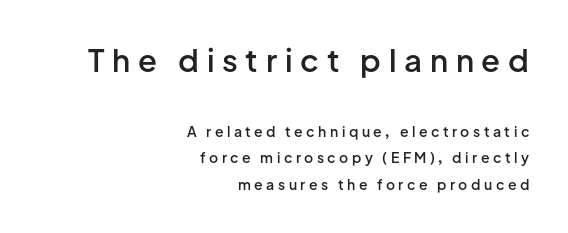
Q: Is the text bold? A: Semi-bold.
Q: Is the text italic (slanted)? A: No, it is upright.
Q: Is the typeface a serif or a sans-serif typeface? A: Sans-serif.
Q: Is the text underlined? A: No.
Q: How is the paragraph aligned? A: Right-aligned.
Q: Is the spacing between letters normal or unusually wide? A: Unusually wide.
Q: Which block of text is set in a larger size, the first (top) or the second (bottom)? A: The first (top) one.
Q: Width (condensed, normal, or wide)? A: Normal.
Q: Stroke contrast? A: Low.
Q: x-height? A: Medium.
Q: Monospaced? A: No.
